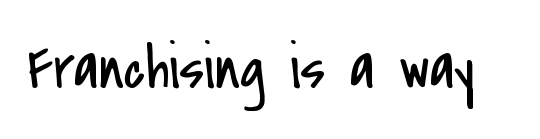
Q: Is the text bold? A: No.
Q: Is the text italic (slanted)? A: No, it is upright.
Q: Is the typeface a serif or a sans-serif typeface? A: Sans-serif.
Q: Is the text underlined? A: No.
Q: Is the spacing between letters normal or unusually wide? A: Normal.
Q: Width (condensed, normal, or wide)? A: Condensed.
Q: Stroke contrast? A: Low.
Q: x-height? A: Small.
Q: Monospaced? A: No.
